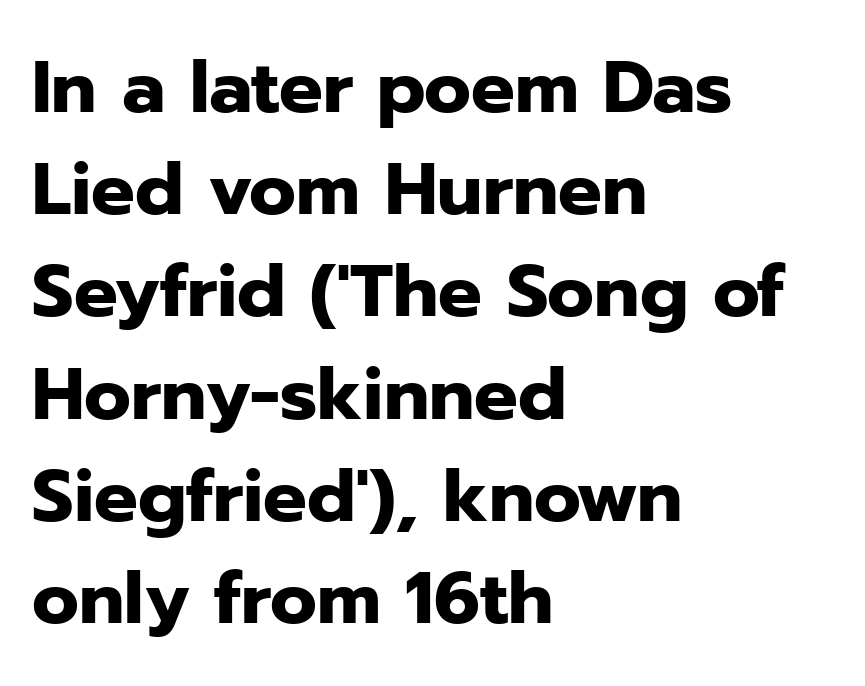
{"serif": "no", "italic": "no", "bold": "yes", "weight": "heavy", "width": "normal", "stroke_contrast": "low", "x_height": "medium", "monospaced": "no", "underline": "no", "align": "left", "line_spacing": "normal", "line_spacing_ratio": 1.4, "letter_spacing": "normal", "letter_spacing_em": 0.0, "glyph_px": 73}
